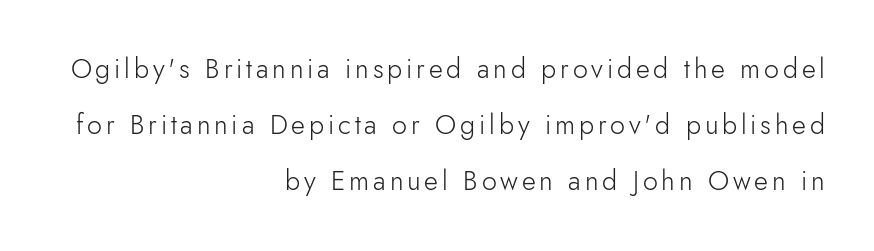
{"italic": "no", "bold": "no", "underline": "no", "align": "right", "line_spacing": "loose", "line_spacing_ratio": 2.08, "glyph_px": 27}
